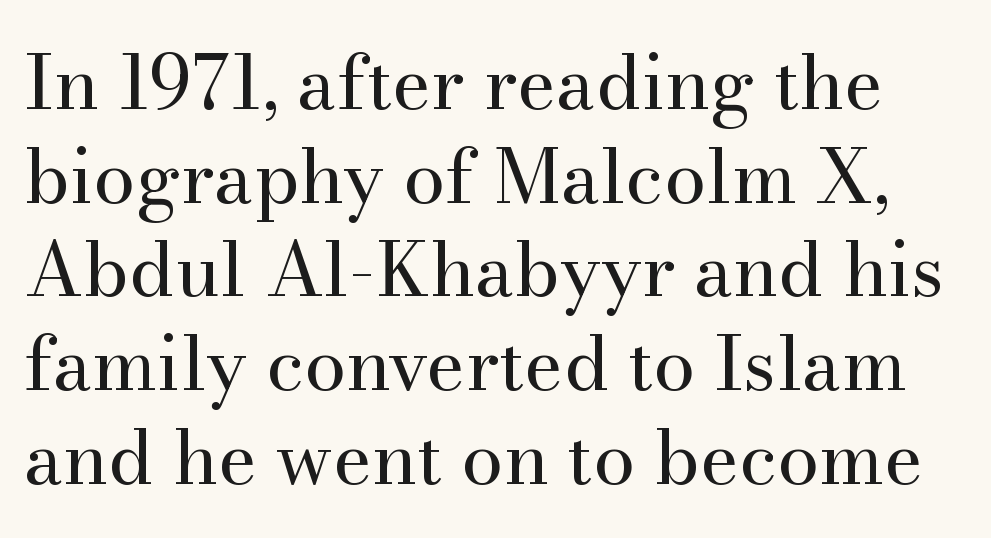
Is there much room between lines? A standard amount, neither cramped nor airy. The tracking reads as untouched default to a designer's eye. Type style note: has serifs. This is roman type, the default non-slanted kind.
